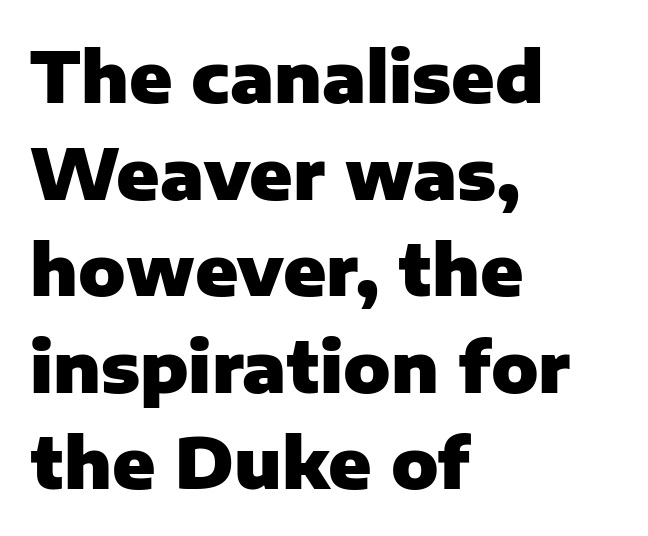
Q: Is the text bold? A: Yes.
Q: Is the text italic (slanted)? A: No, it is upright.
Q: Is the typeface a serif or a sans-serif typeface? A: Sans-serif.
Q: Is the text underlined? A: No.
Q: How is the paragraph aligned? A: Left-aligned.
Q: Is the spacing between letters normal or unusually wide? A: Normal.
Q: Is the spacing between lines tight, normal or loose? A: Normal.
Q: Width (condensed, normal, or wide)? A: Normal.
Q: Stroke contrast? A: Low.
Q: x-height? A: Medium.
Q: Monospaced? A: No.
